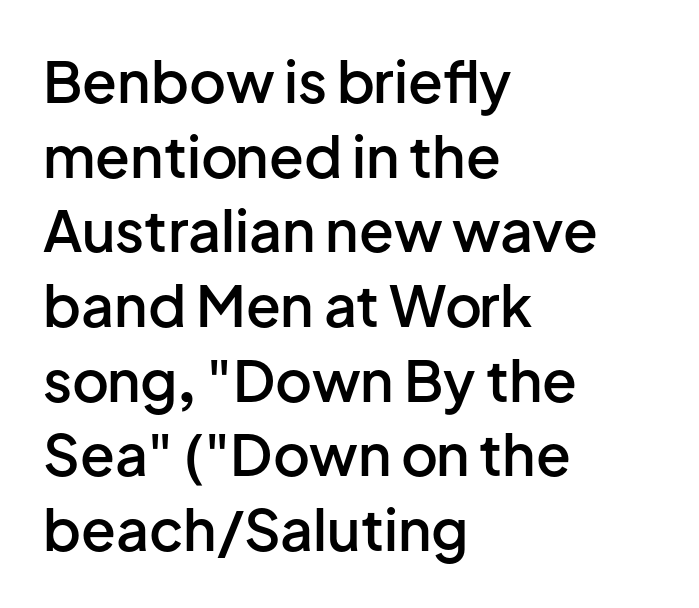
The image shows 57 px semibold sans-serif type, upright; set left-aligned, normal line spacing (1.31x), normal letter spacing, not underlined; low stroke contrast and a medium x-height.
